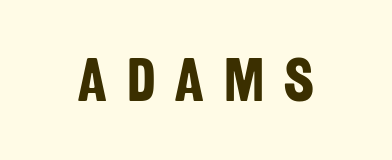
Q: Is the text bold? A: Yes.
Q: Is the typeface a serif or a sans-serif typeface? A: Sans-serif.
Q: Is the text underlined? A: No.
Q: How is the paragraph aligned? A: Centered.
Q: Is the spacing between letters normal or unusually wide? A: Unusually wide.
Q: Width (condensed, normal, or wide)? A: Condensed.
Q: Stroke contrast? A: Low.
Q: x-height? A: Large.
Q: Monospaced? A: No.
